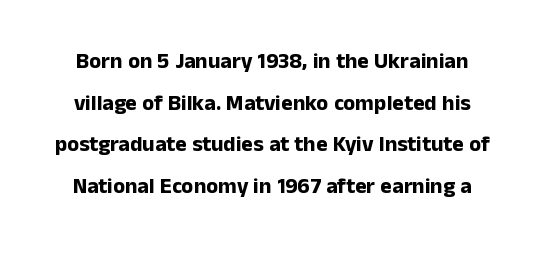
The image shows 22 px bold type, upright; set line spacing 1.89x, normal letter spacing, not underlined.
